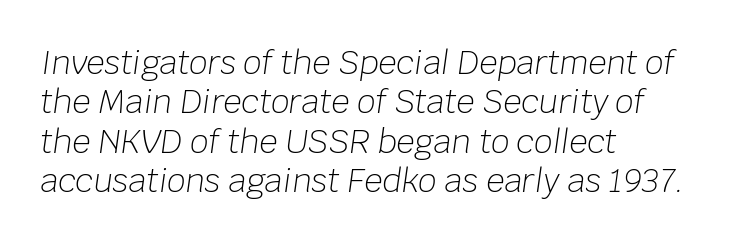
{"italic": "yes", "lean": "right", "slant_degrees": 8, "bold": "no", "weight": "light", "width": "normal", "stroke_contrast": "low", "x_height": "large", "monospaced": "no", "underline": "no", "align": "left", "line_spacing_ratio": 1.23, "letter_spacing": "normal", "letter_spacing_em": 0.0, "glyph_px": 32}
